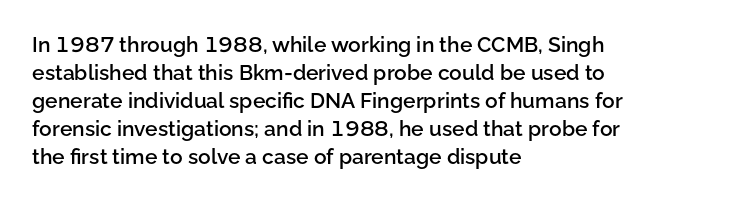
Q: Is the text bold? A: Semi-bold.
Q: Is the text italic (slanted)? A: No, it is upright.
Q: Is the text underlined? A: No.
Q: How is the paragraph aligned? A: Left-aligned.
Q: Is the spacing between letters normal or unusually wide? A: Normal.
Q: Is the spacing between lines tight, normal or loose? A: Normal.
